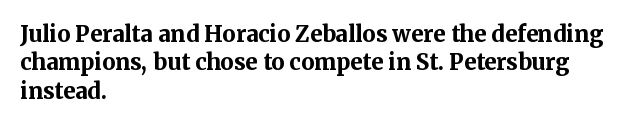
{"italic": "no", "bold": "yes", "underline": "no", "align": "left", "line_spacing": "normal", "line_spacing_ratio": 1.29, "letter_spacing": "normal", "letter_spacing_em": 0.0, "glyph_px": 22}
